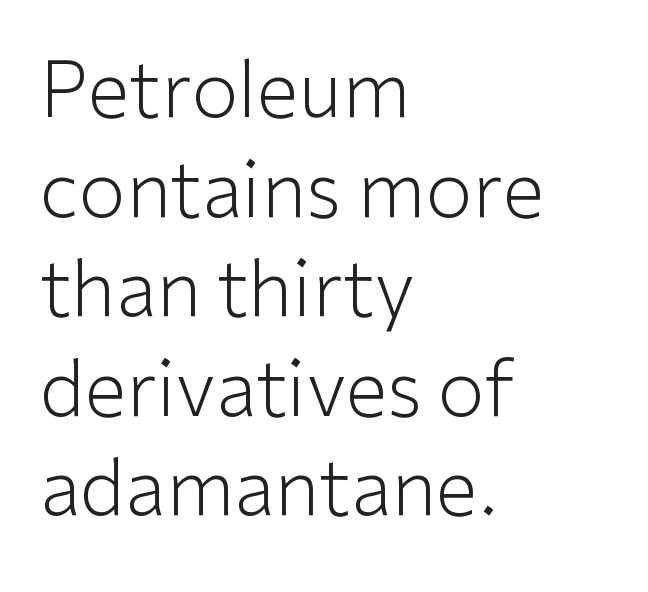
You could not count columns in this text — the font is proportionally spaced. Italic: no, the glyphs are upright roman. Leading matches the norm, producing a regular column. Examine the stroke ends and you'll find no serifs. This is not heavy type; no bold has been used.
